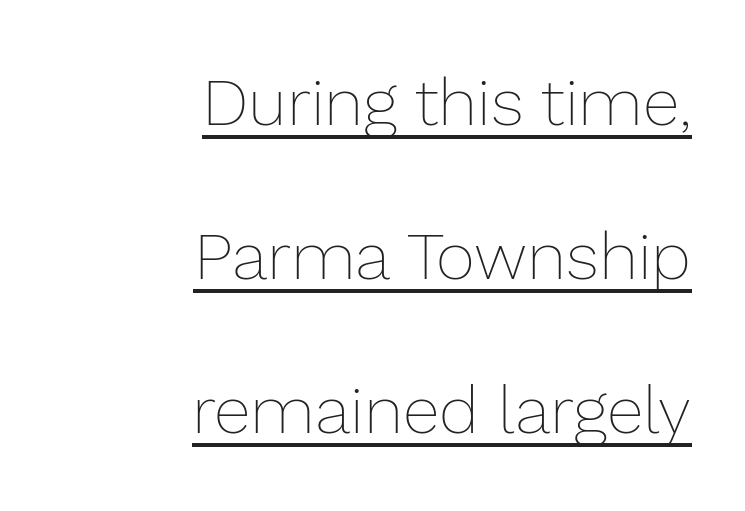
Q: Is the text bold? A: No.
Q: Is the text italic (slanted)? A: No, it is upright.
Q: Is the text underlined? A: Yes.
Q: How is the paragraph aligned? A: Right-aligned.
Q: Is the spacing between letters normal or unusually wide? A: Normal.
Q: Is the spacing between lines tight, normal or loose? A: Loose.
Q: Width (condensed, normal, or wide)? A: Normal.
Q: Stroke contrast? A: Low.
Q: x-height? A: Medium.
Q: Monospaced? A: No.
